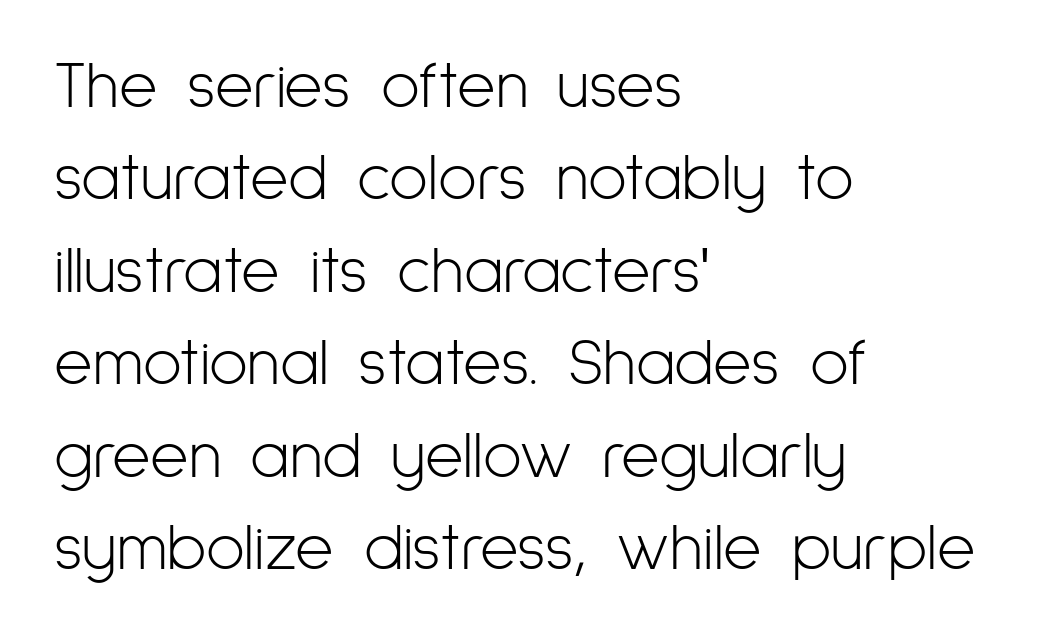
{"serif": "no", "italic": "no", "bold": "no", "weight": "light", "width": "condensed", "stroke_contrast": "low", "x_height": "medium", "monospaced": "no", "underline": "no", "align": "left", "line_spacing": "normal", "line_spacing_ratio": 1.4, "letter_spacing": "normal", "letter_spacing_em": 0.0, "glyph_px": 66}
